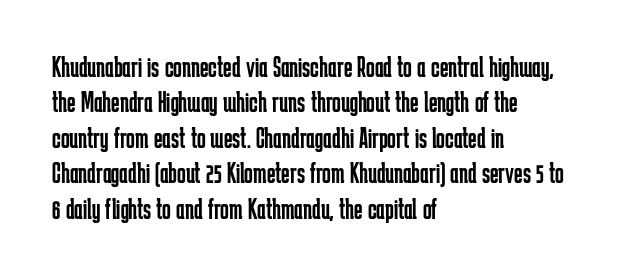
Where is the straight margin? On the left. Check where the strokes stop: nothing finishes them off — pure sans. Quick note: underline off. The gaps between neighbouring characters are ordinary and unremarkable.
